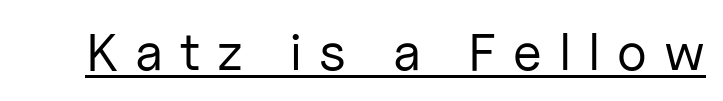
The image shows 53 px regular-weight sans-serif type, upright; set unusually wide letter spacing (+0.32 em), underlined; low stroke contrast and a medium x-height.
